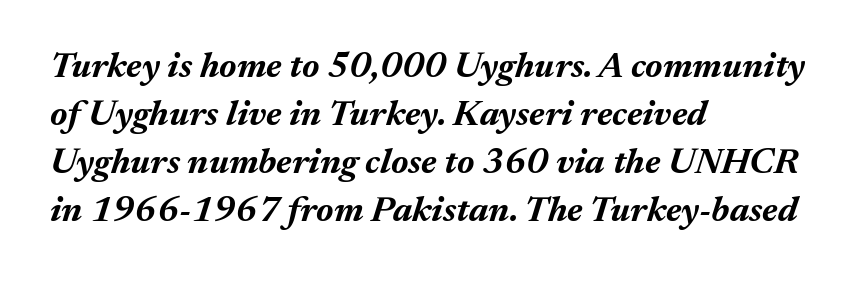
A typesetter would call this zero additional tracking. A typesetter would call this proportional, since set widths differ per character. The area under the type is left untouched. Compared with a centered layout, this one pins lines to the left instead. The font is running at its bold setting.
